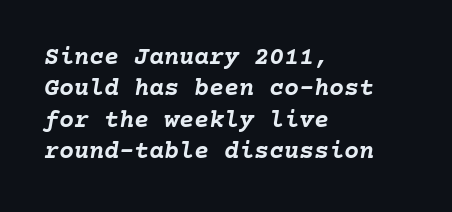
Q: Is the text bold? A: Yes.
Q: Is the text italic (slanted)? A: Yes, it leans right by about 10 degrees.
Q: Is the text underlined? A: No.
Q: How is the paragraph aligned? A: Left-aligned.
Q: Is the spacing between letters normal or unusually wide? A: Normal.
Q: Is the spacing between lines tight, normal or loose? A: Normal.
